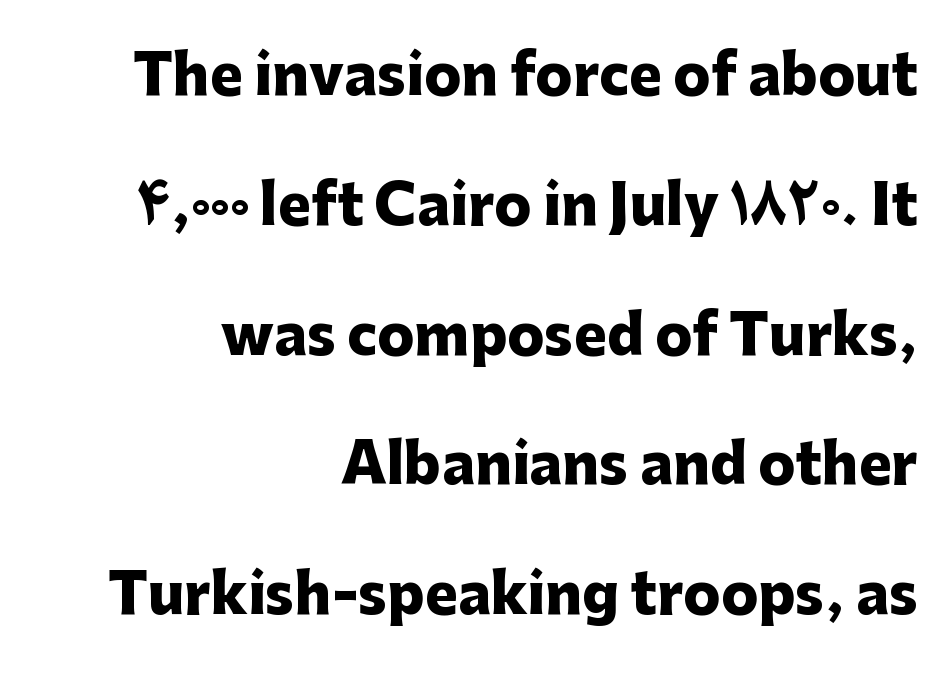
Q: Is the text bold? A: Yes.
Q: Is the text italic (slanted)? A: No, it is upright.
Q: Is the typeface a serif or a sans-serif typeface? A: Sans-serif.
Q: Is the text underlined? A: No.
Q: How is the paragraph aligned? A: Right-aligned.
Q: Is the spacing between letters normal or unusually wide? A: Normal.
Q: Is the spacing between lines tight, normal or loose? A: Loose.
Q: Width (condensed, normal, or wide)? A: Normal.
Q: Stroke contrast? A: Low.
Q: x-height? A: Medium.
Q: Monospaced? A: No.
